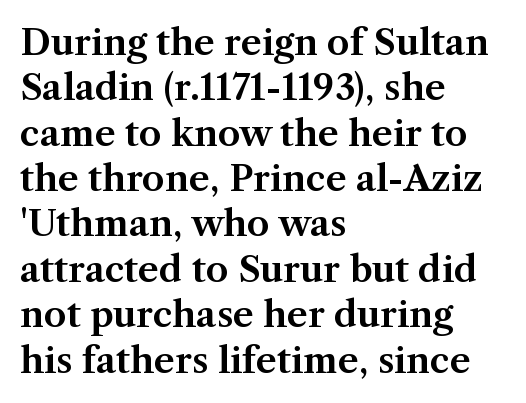
Does the copy run flush right? No — it runs flush left. You could not count columns in this text — the font is proportionally spaced. You could call the tracking neutral — neither tight nor loose. The passage shown is typeset with a serif family.
